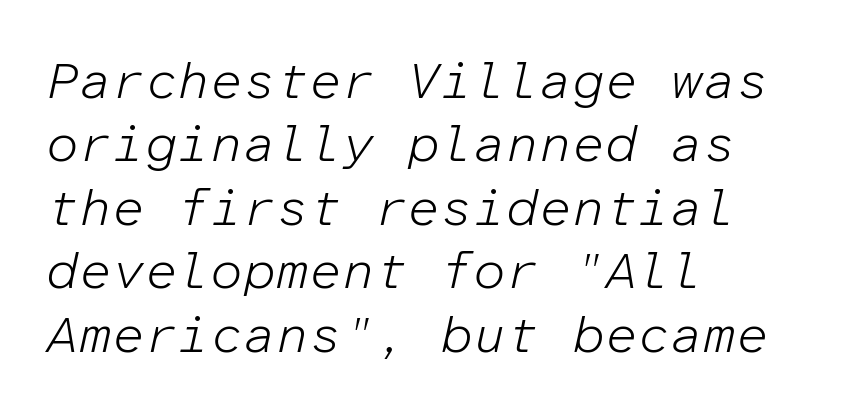
{"italic": "yes", "lean": "right", "slant_degrees": 12, "bold": "no", "weight": "light", "width": "normal", "stroke_contrast": "low", "x_height": "medium", "monospaced": "yes", "underline": "no", "align": "left", "line_spacing_ratio": 1.22, "letter_spacing": "normal", "letter_spacing_em": 0.0, "glyph_px": 52}
